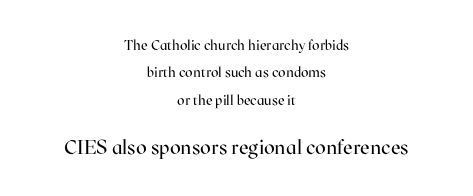
The leading is generous, giving the passage an open texture. Heft: none added — not bold. Underline: absent. The compositor balanced each line on the midline. Caption: standard tracking, unaltered.
